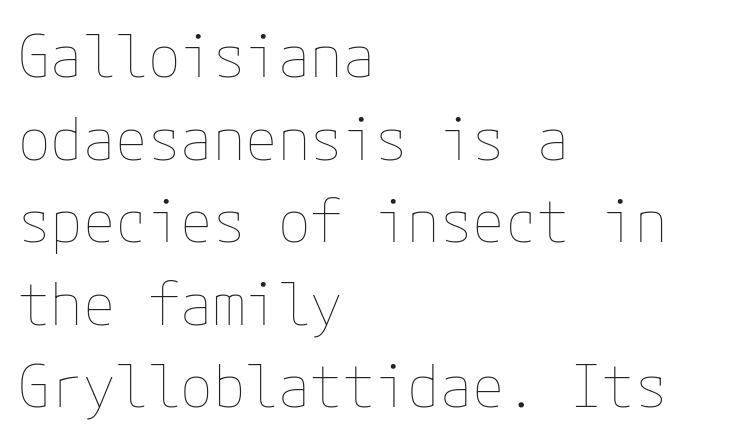
{"italic": "no", "bold": "no", "weight": "thin", "width": "normal", "stroke_contrast": "low", "x_height": "medium", "underline": "no", "align": "left", "line_spacing": "normal", "line_spacing_ratio": 1.4, "letter_spacing": "normal", "letter_spacing_em": 0.0, "glyph_px": 59}
